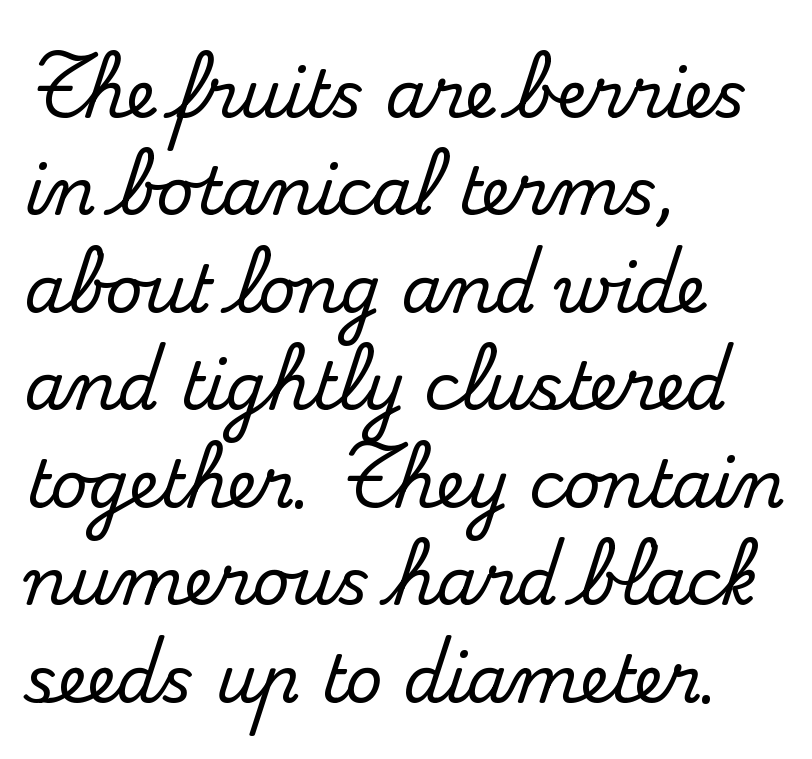
Short note: letters normally spaced. Rule under the text: the space is simply empty. Proportional: the letters do not fall into vertical columns. Visually the block forms a straight wall on the left and a jagged coastline on the right.
